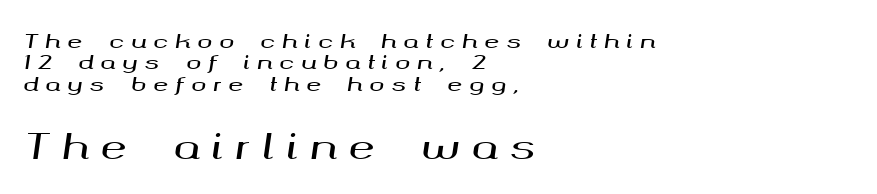
The baseline area is clear. Think of a printed novel: that variable character pitch is what you see here. In terms of leading, this rendering errs on the cramped side. If you drew a ruler down the left edge, every line would touch it. If you squint, the bottom block still reads clearly — it's the larger of the two.
